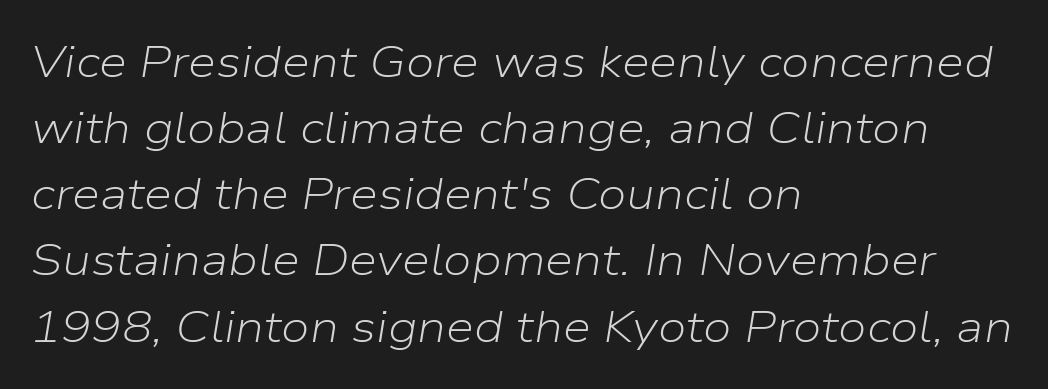
The image shows 45 px light type, italic (leaning right); set left-aligned, normal line spacing (1.47x), normal letter spacing, not underlined; low stroke contrast and a medium x-height.
